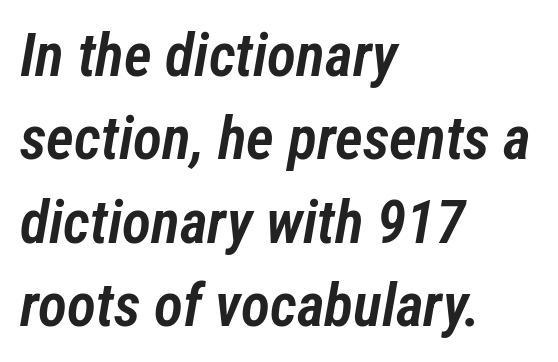
Q: Is the text bold? A: Semi-bold.
Q: Is the text italic (slanted)? A: Yes, it leans right by about 12 degrees.
Q: Is the text underlined? A: No.
Q: How is the paragraph aligned? A: Left-aligned.
Q: Is the spacing between letters normal or unusually wide? A: Normal.
Q: Is the spacing between lines tight, normal or loose? A: Normal.
Q: Width (condensed, normal, or wide)? A: Condensed.
Q: Stroke contrast? A: Low.
Q: x-height? A: Medium.
Q: Monospaced? A: No.
